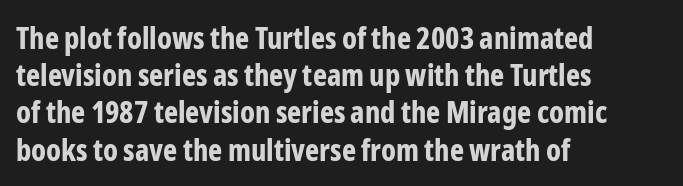
{"serif": "no", "italic": "no", "bold": "yes", "weight": "bold", "width": "condensed", "stroke_contrast": "low", "x_height": "medium", "monospaced": "no", "underline": "no", "align": "left", "line_spacing_ratio": 1.24, "letter_spacing": "normal", "letter_spacing_em": 0.0, "glyph_px": 30}
